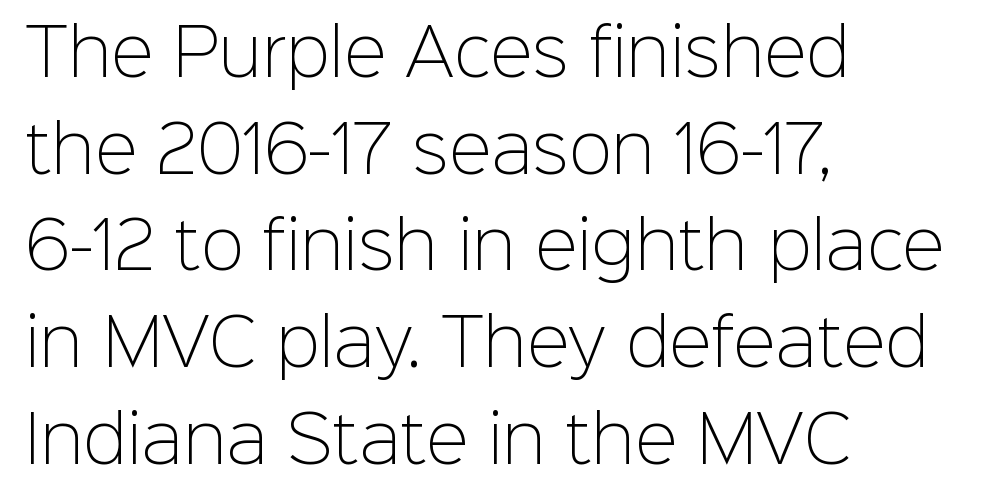
Q: Is the text bold? A: No.
Q: Is the text italic (slanted)? A: No, it is upright.
Q: Is the typeface a serif or a sans-serif typeface? A: Sans-serif.
Q: Is the text underlined? A: No.
Q: How is the paragraph aligned? A: Left-aligned.
Q: Is the spacing between letters normal or unusually wide? A: Normal.
Q: Is the spacing between lines tight, normal or loose? A: Normal.
Q: Width (condensed, normal, or wide)? A: Normal.
Q: Stroke contrast? A: Low.
Q: x-height? A: Medium.
Q: Monospaced? A: No.
